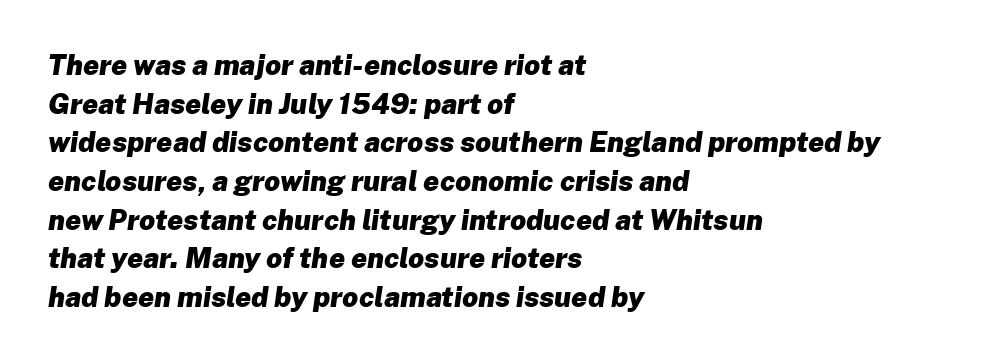
The image shows 28 px heavy type, italic (leaning right); set left-aligned, normal line spacing (1.38x), normal letter spacing, not underlined; low stroke contrast and a medium x-height.
